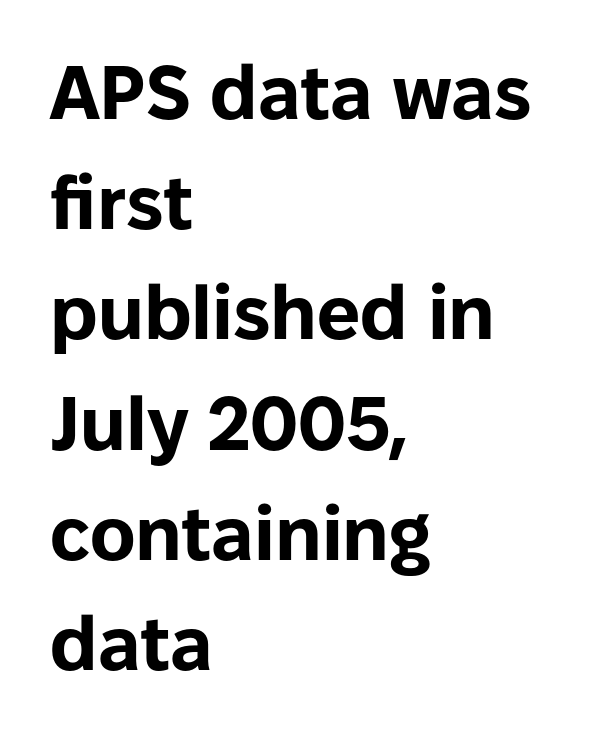
{"serif": "no", "italic": "no", "bold": "yes", "weight": "bold", "width": "normal", "stroke_contrast": "low", "x_height": "medium", "monospaced": "no", "underline": "no", "align": "left", "line_spacing": "normal", "line_spacing_ratio": 1.45, "letter_spacing": "normal", "letter_spacing_em": 0.0, "glyph_px": 76}
